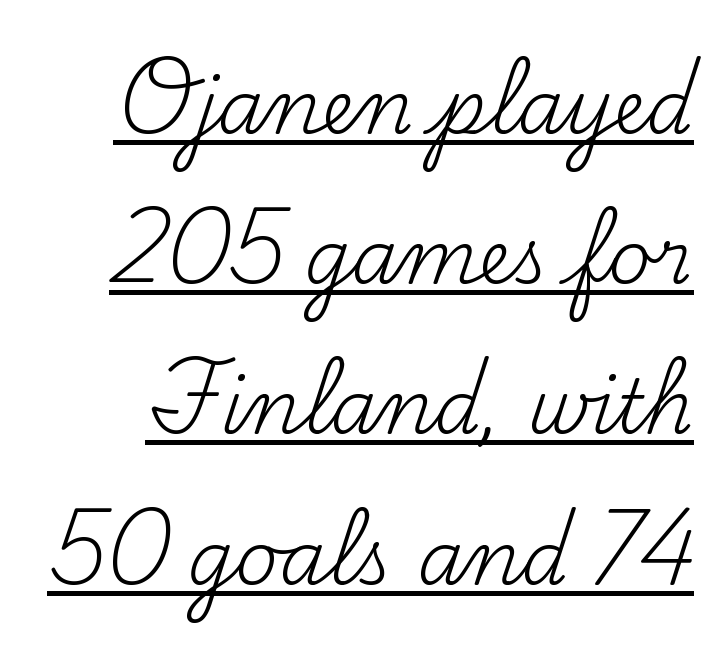
The image shows 74 px regular-weight serif type; set loose line spacing (2.03x), normal letter spacing, underlined; medium stroke contrast and a small x-height.
